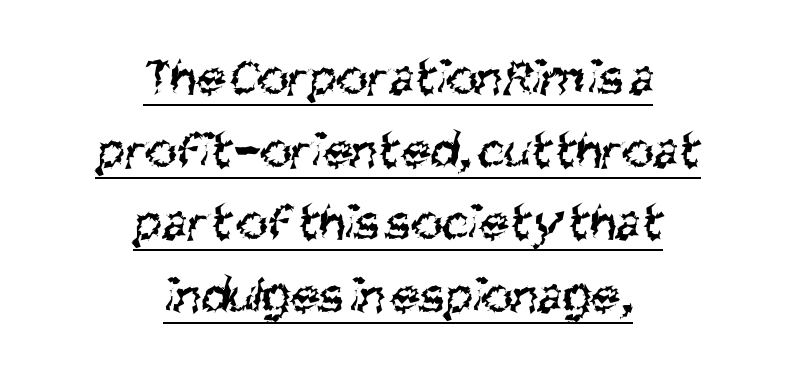
{"serif": "no", "bold": "no", "weight": "regular", "width": "condensed", "stroke_contrast": "medium", "x_height": "large", "monospaced": "no", "underline": "yes", "align": "center", "line_spacing": "normal", "line_spacing_ratio": 1.37, "letter_spacing": "normal", "letter_spacing_em": 0.0, "glyph_px": 53}
